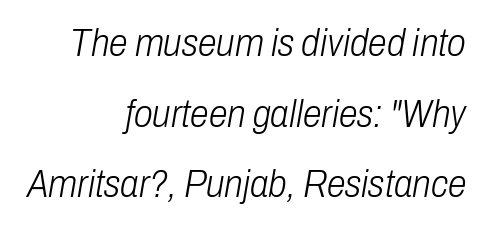
The image shows 38 px light, condensed type, italic (leaning right); set right-aligned, line spacing 1.86x, normal letter spacing, not underlined; low stroke contrast and a medium x-height.
